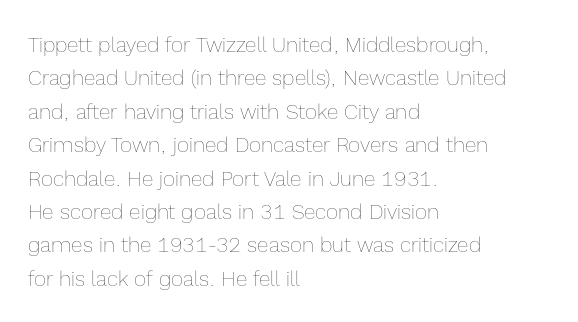
How would I describe the line gaps? Plain and ordinary. Weight: in the light-to-regular range. The type is set solid horizontally, with unmodified tracking. The lines are quadded left.
